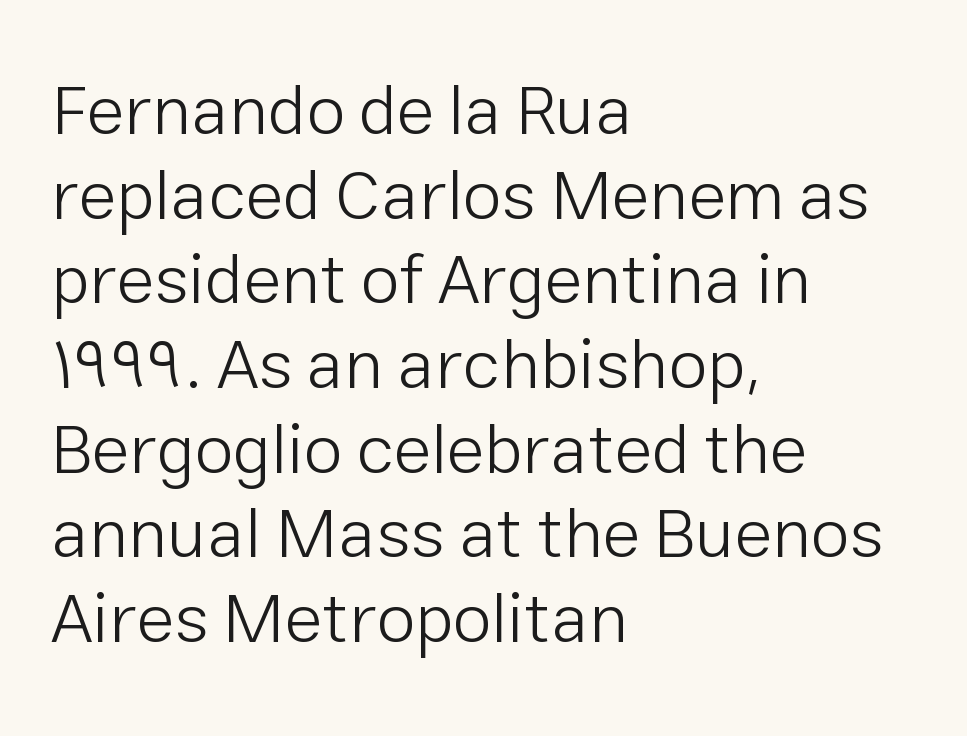
Q: Is the text bold? A: No.
Q: Is the text italic (slanted)? A: No, it is upright.
Q: Is the typeface a serif or a sans-serif typeface? A: Sans-serif.
Q: Is the text underlined? A: No.
Q: How is the paragraph aligned? A: Left-aligned.
Q: Is the spacing between letters normal or unusually wide? A: Normal.
Q: Width (condensed, normal, or wide)? A: Normal.
Q: Stroke contrast? A: Low.
Q: x-height? A: Medium.
Q: Monospaced? A: No.
